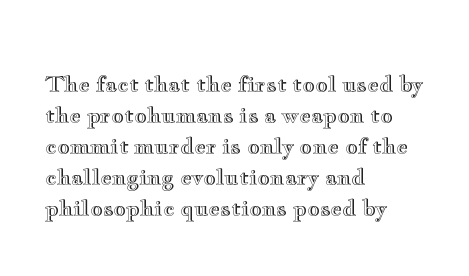
No italicization has been applied; the sample stays upright. The text block is weighted toward the left margin, trailing off unevenly rightward. Each row of text sits above clean, open space. Leading matches the norm, producing a regular column. Nobody touched the tracking dial on this one.
